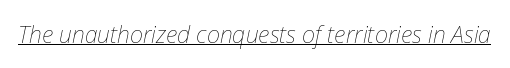
Looking at the ascenders, they clearly lean. A typesetter would call this zero additional tracking. Caption: lettering with a line underneath. The font is comparable to plain body text, perhaps lighter.
